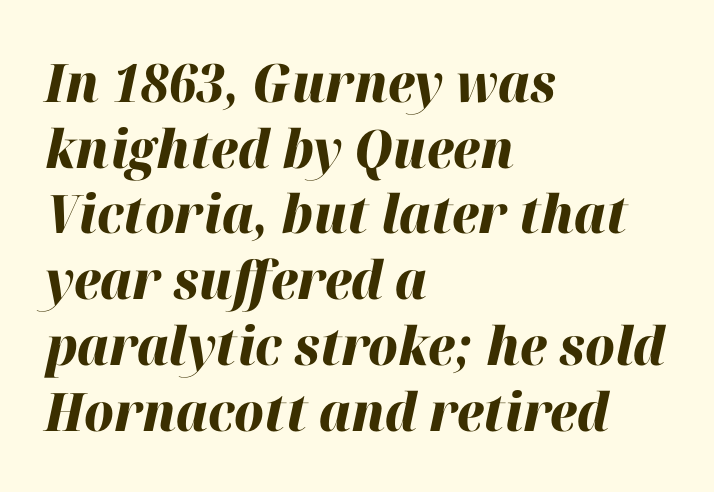
Q: Is the text bold? A: Yes.
Q: Is the text italic (slanted)? A: Yes, it leans right by about 12 degrees.
Q: Is the text underlined? A: No.
Q: How is the paragraph aligned? A: Left-aligned.
Q: Is the spacing between letters normal or unusually wide? A: Normal.
Q: Width (condensed, normal, or wide)? A: Normal.
Q: Stroke contrast? A: High.
Q: x-height? A: Medium.
Q: Monospaced? A: No.
